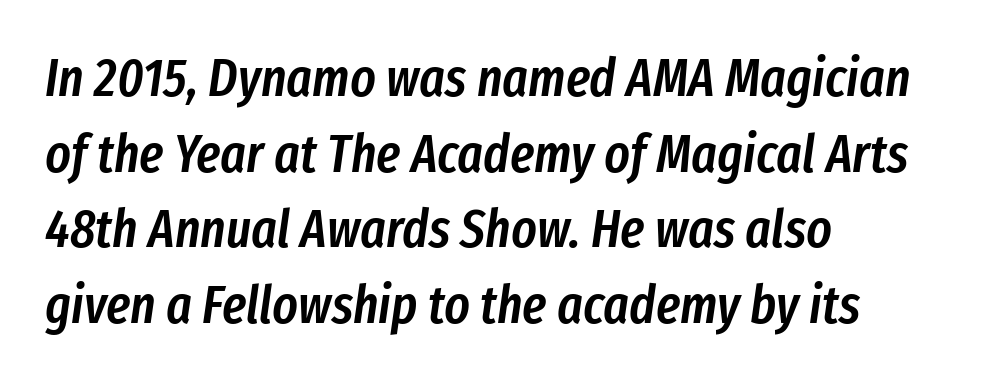
Varying glyph widths throughout — classic text-font behaviour. Between one letter and the next there's only the usual sliver of space. This sample uses an oblique cut, with every glyph tilted off the vertical. The space between consecutive lines is moderate. Unmarked baselines from the first word to the last.
